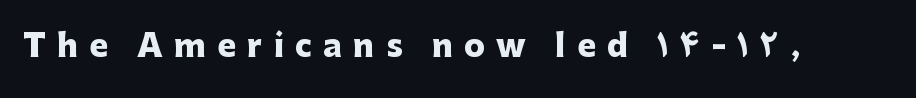
Q: Is the text bold? A: Yes.
Q: Is the text italic (slanted)? A: No, it is upright.
Q: Is the typeface a serif or a sans-serif typeface? A: Sans-serif.
Q: Is the text underlined? A: No.
Q: Is the spacing between letters normal or unusually wide? A: Unusually wide.
Q: Width (condensed, normal, or wide)? A: Normal.
Q: Stroke contrast? A: Low.
Q: x-height? A: Medium.
Q: Monospaced? A: No.
